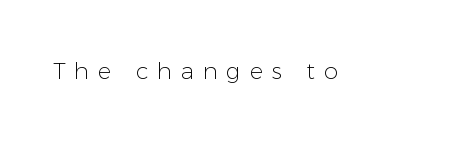
{"italic": "no", "bold": "no", "underline": "no", "letter_spacing": "wide", "letter_spacing_em": 0.38, "glyph_px": 23}
